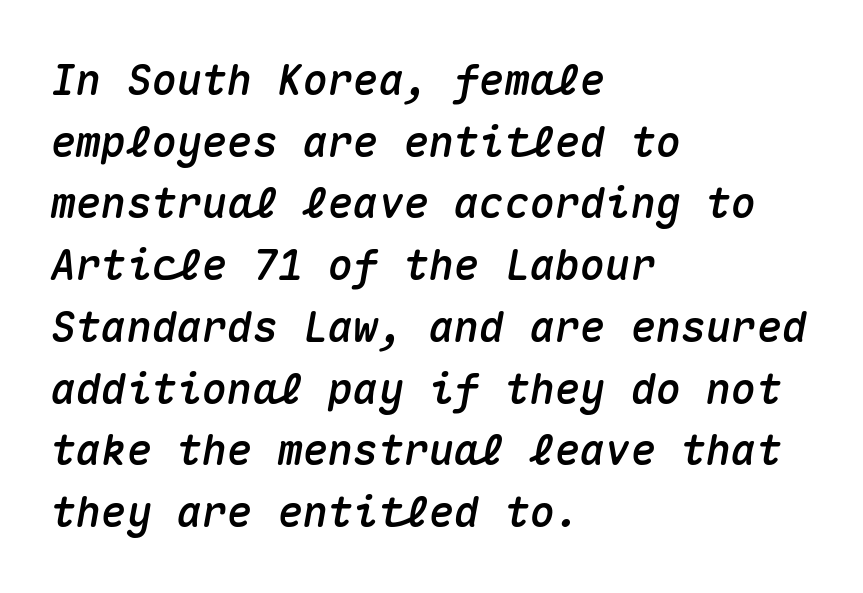
The image shows 42 px text type, italic (leaning right), monospaced; set left-aligned, normal line spacing (1.47x), normal letter spacing, not underlined; medium stroke contrast and a medium x-height.
